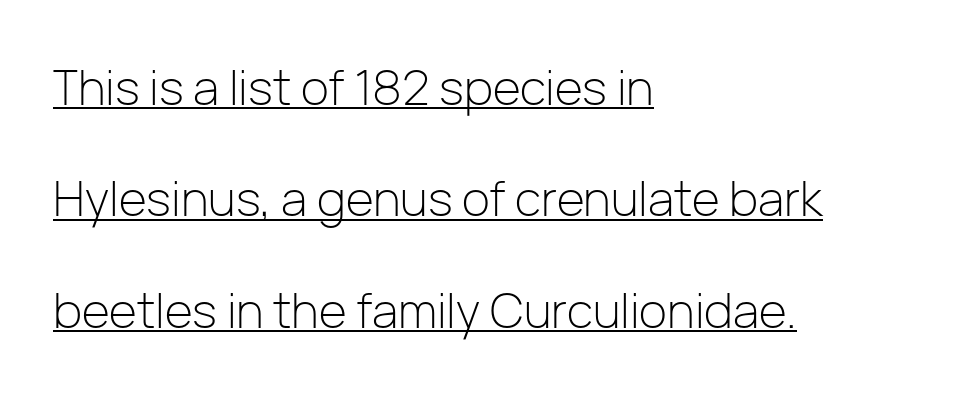
Q: Is the text bold? A: No.
Q: Is the text italic (slanted)? A: No, it is upright.
Q: Is the typeface a serif or a sans-serif typeface? A: Sans-serif.
Q: Is the text underlined? A: Yes.
Q: How is the paragraph aligned? A: Left-aligned.
Q: Is the spacing between letters normal or unusually wide? A: Normal.
Q: Is the spacing between lines tight, normal or loose? A: Loose.
Q: Width (condensed, normal, or wide)? A: Normal.
Q: Stroke contrast? A: Low.
Q: x-height? A: Medium.
Q: Monospaced? A: No.
